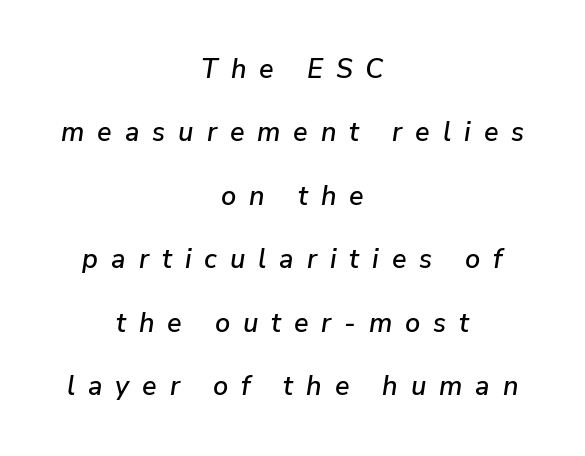
{"italic": "yes", "lean": "right", "slant_degrees": 9, "underline": "no", "align": "center", "line_spacing": "loose", "line_spacing_ratio": 2.35, "letter_spacing": "wide", "letter_spacing_em": 0.48, "glyph_px": 27}
